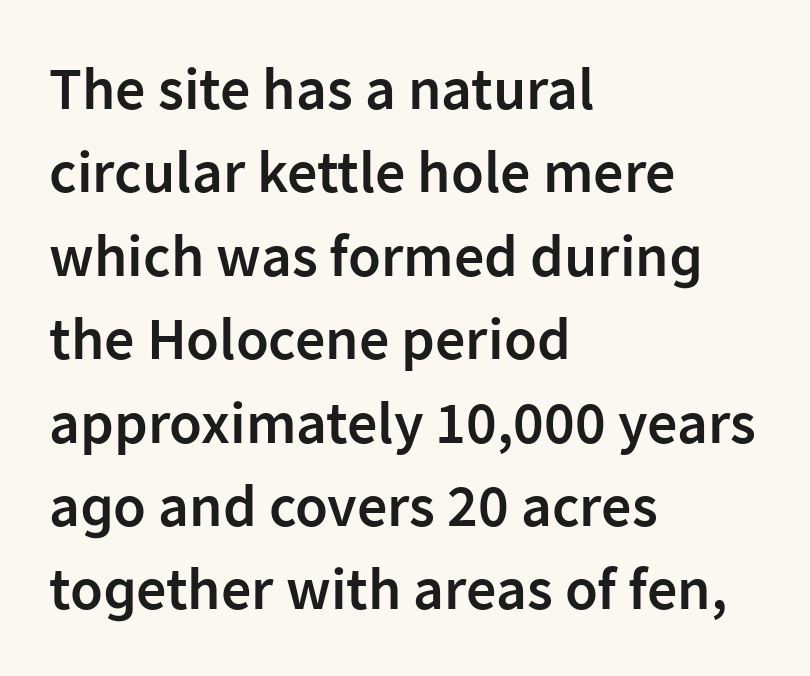
This sample uses a sans-serif face. Summary of weight: moderately heavy, a semibold. Every character sits straight up, as roman type does. Words appear dense and cohesive because spacing is normal. Varying glyph widths throughout — classic text-font behaviour.
